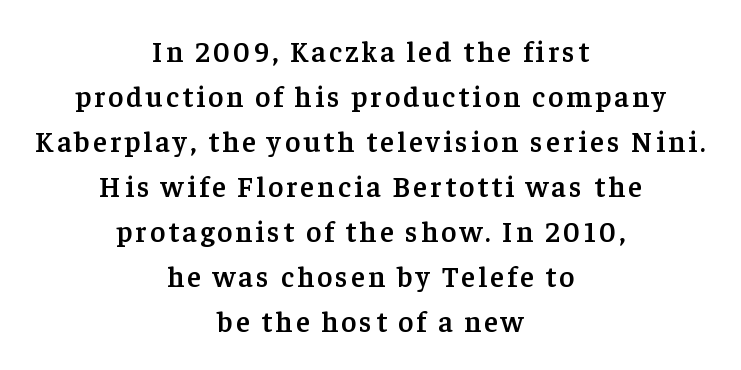
Semibold letterforms, between regular and bold. Type without underlining. The rag falls on both sides of this text block equally. Line spacing here is normal. The letters carry serifs — small finishing strokes at the ends of their stems.
